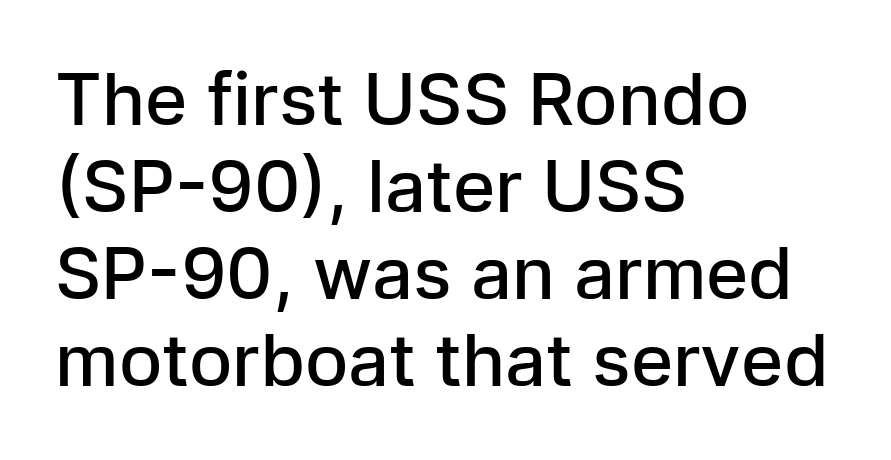
Regarding serifs, this sample does without them. Each row of text sits above clean, open space. Note the varied advance widths — an 'i' is clearly narrower than an 'm'. This rendering leaves character spacing at its baseline value.
